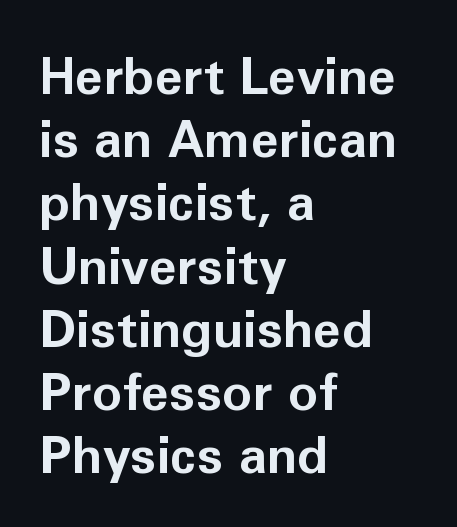
The image shows 51 px bold sans-serif type, upright; set left-aligned, line spacing 1.24x, normal letter spacing, not underlined; low stroke contrast and a medium x-height.
